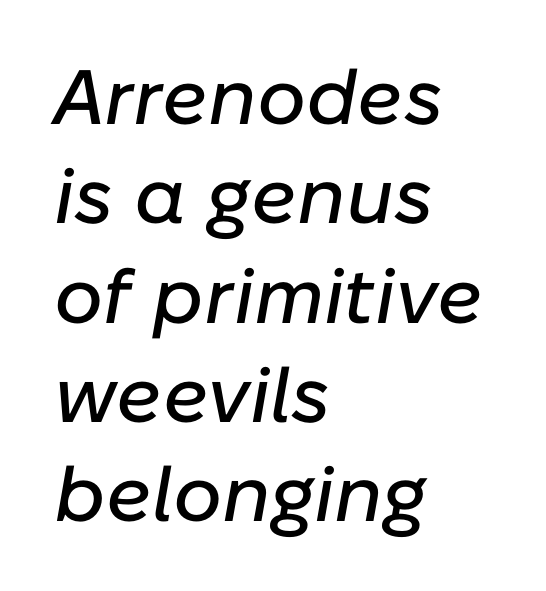
The words here are not underlined. A typesetter would call this proportional, since set widths differ per character. In terms of posture, this sample is oblique. Interline gaps are of average width in this sample.
